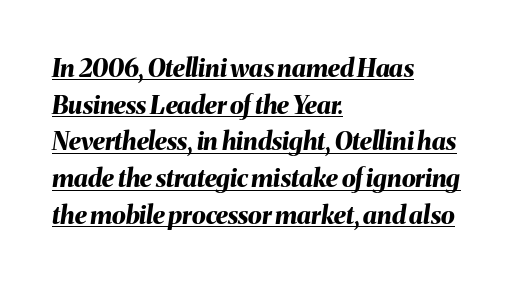
{"italic": "yes", "lean": "right", "slant_degrees": 8, "bold": "yes", "underline": "yes", "align": "left", "line_spacing": "normal", "line_spacing_ratio": 1.47, "letter_spacing": "normal", "letter_spacing_em": 0.0, "glyph_px": 25}
